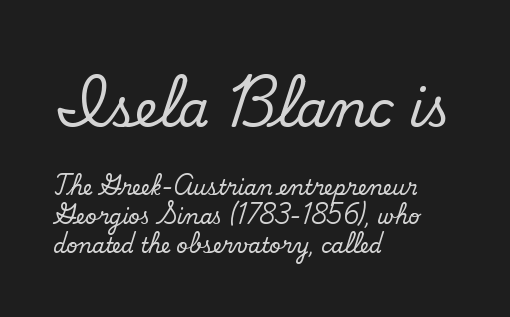
{"serif": "no", "bold": "no", "weight": "regular", "width": "normal", "stroke_contrast": "low", "x_height": "small", "monospaced": "no", "underline": "no", "align": "left", "line_spacing": "normal", "line_spacing_ratio": 1.44, "letter_spacing": "normal", "letter_spacing_em": 0.0, "larger_block": "first", "size_ratio": 2.5, "glyph_px": 50}
